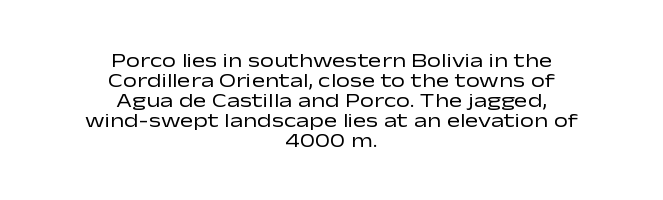
{"italic": "no", "bold": "no", "underline": "no", "align": "center", "line_spacing": "tight", "line_spacing_ratio": 1.0, "letter_spacing": "normal", "letter_spacing_em": 0.0, "glyph_px": 20}
